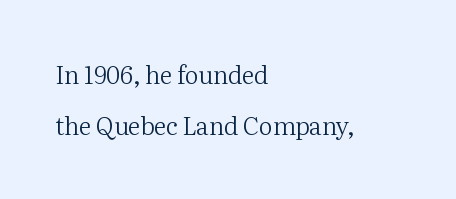
The image shows 24 px text type, upright; set left-aligned, loose line spacing (2.14x), normal letter spacing, not underlined.
